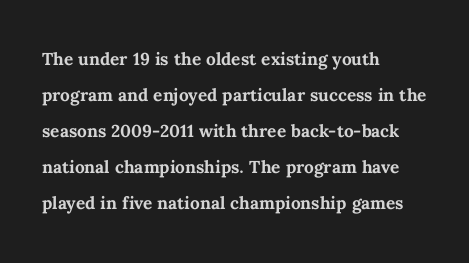
Q: Is the text bold? A: Yes.
Q: Is the text italic (slanted)? A: No, it is upright.
Q: Is the text underlined? A: No.
Q: How is the paragraph aligned? A: Left-aligned.
Q: Is the spacing between letters normal or unusually wide? A: Normal.
Q: Is the spacing between lines tight, normal or loose? A: Normal.
